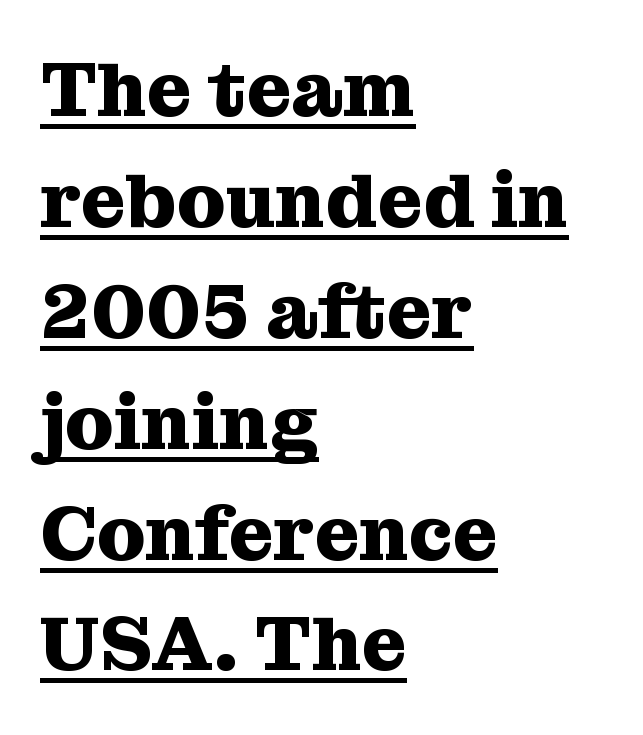
{"serif": "yes", "italic": "no", "bold": "yes", "weight": "heavy", "width": "normal", "stroke_contrast": "medium", "x_height": "medium", "monospaced": "no", "underline": "yes", "align": "left", "line_spacing": "normal", "line_spacing_ratio": 1.44, "letter_spacing": "normal", "letter_spacing_em": 0.0, "glyph_px": 77}
